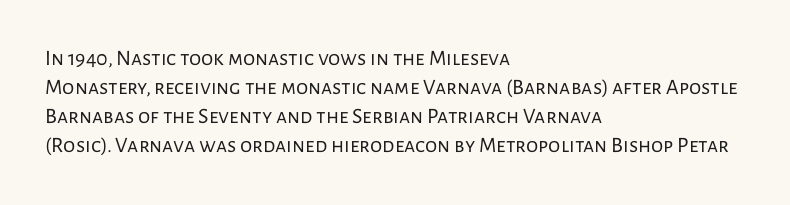
{"italic": "no", "bold": "no", "underline": "no", "align": "left", "line_spacing": "normal", "line_spacing_ratio": 1.32, "letter_spacing": "normal", "letter_spacing_em": 0.0, "glyph_px": 22}
